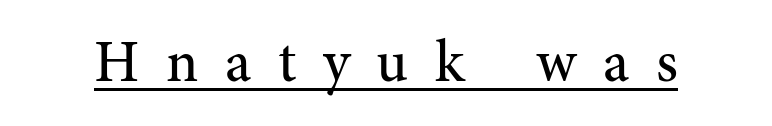
Designer's note — italics off, roman on. A typesetter would call this proportional, since set widths differ per character. A serif font was chosen for this passage. The passage shown is not bold in any degree.
